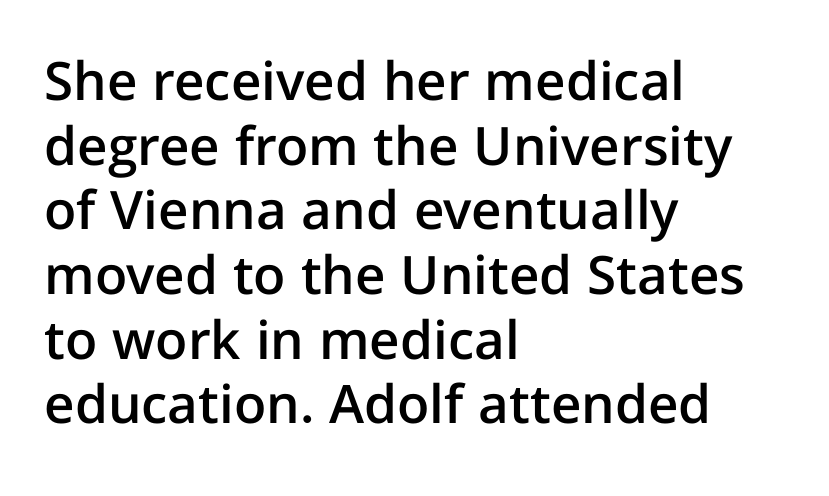
The image shows 53 px semibold sans-serif type, upright; set left-aligned, line spacing 1.22x, normal letter spacing, not underlined; low stroke contrast and a medium x-height.
